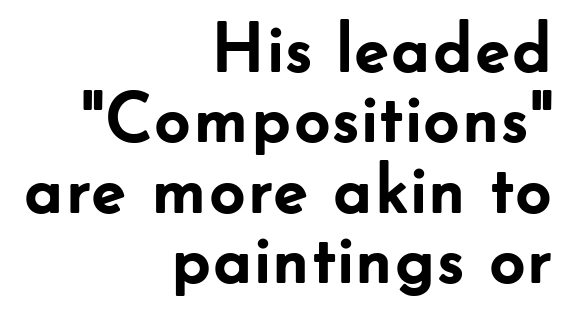
Tall strokes in this sample are plumb rather than angled. Line spacing here is tight. Spacing verdict: proportional, widths tailored to each character. The rendering anchors every line to the right-hand side. The passage shown is typeset with a sans-serif family.
